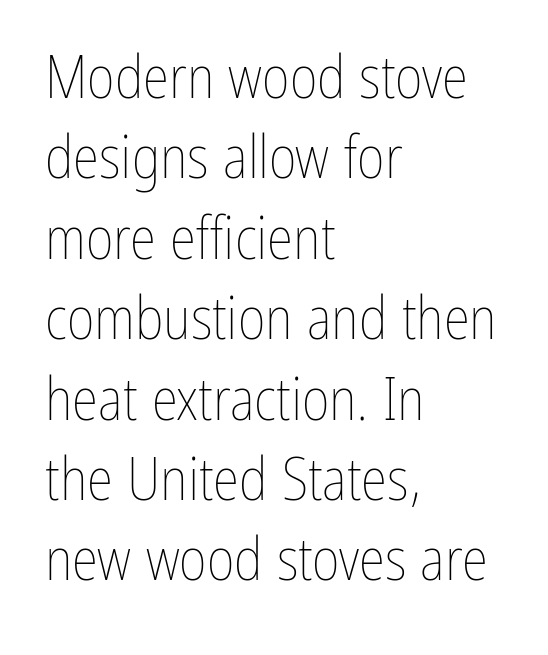
The image shows 60 px thin, condensed type, upright; set left-aligned, normal line spacing (1.34x), normal letter spacing, not underlined; low stroke contrast and a medium x-height.
